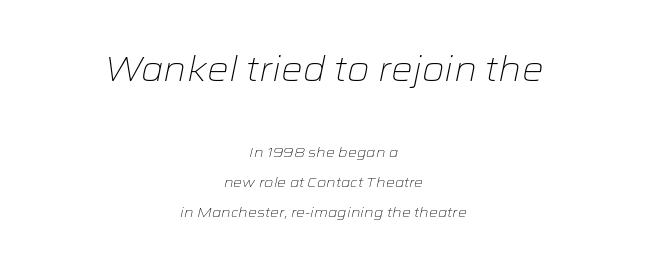
The image shows 34 px light, wide type, italic (leaning right); set centered, loose line spacing (2.12x), normal letter spacing, not underlined; the first (top) block is 2.43x larger; low stroke contrast and a medium x-height.
